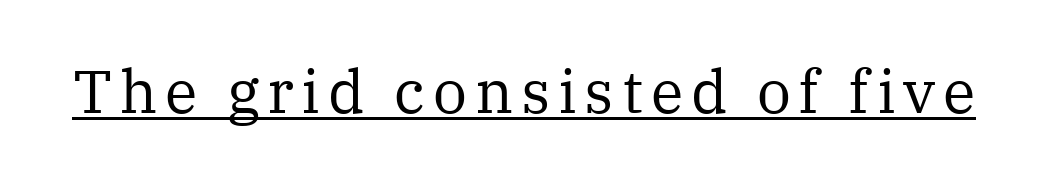
A typesetter would call this proportional, since set widths differ per character. The letters look calm and open, with moderate or lighter stems. Ordinary non-slanted type is in use. Does the type have serifs? Yes, each stem ends in a small foot. Emphasis is given by a line drawn under the lettering.
